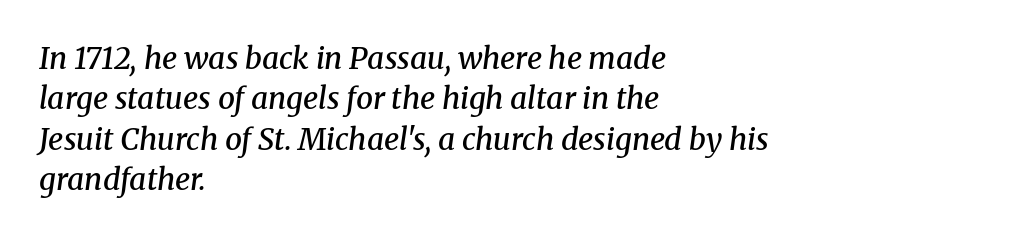
The image shows 30 px semibold serif type, italic (leaning right); set left-aligned, normal line spacing (1.35x), normal letter spacing, not underlined; medium stroke contrast and a medium x-height.
